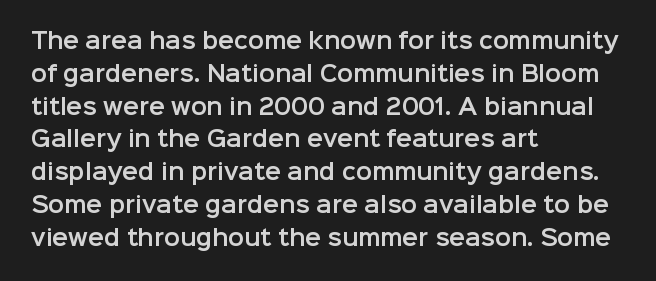
{"italic": "no", "underline": "no", "align": "left", "line_spacing": "normal", "line_spacing_ratio": 1.56, "letter_spacing": "normal", "letter_spacing_em": 0.0, "glyph_px": 21}
